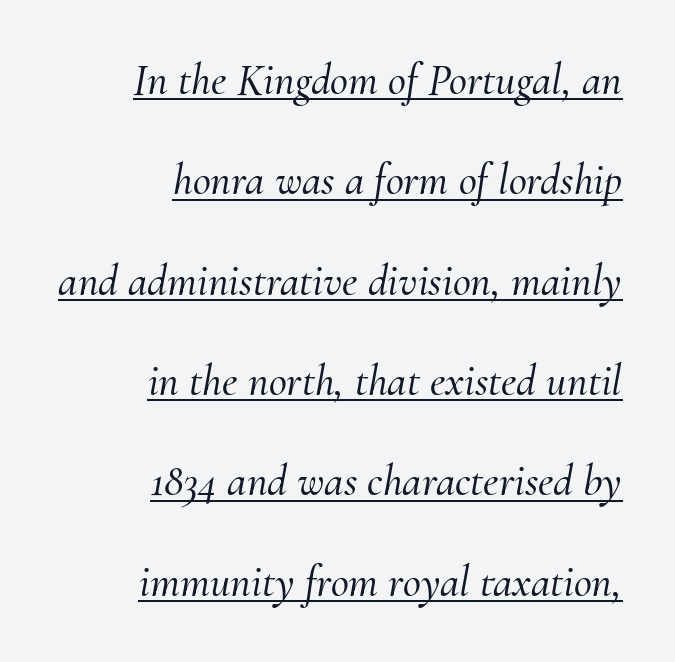
Regarding serifs, this sample has them. You can see a thin bar hugging the bottom of the glyphs. The paragraph shown leans on its right margin. In terms of letterspacing, this is plain default setting. Notice how the stems are inclined rather than vertical — that's the hallmark of italics. Baseline-to-baseline distance is far greater than the letter height.
